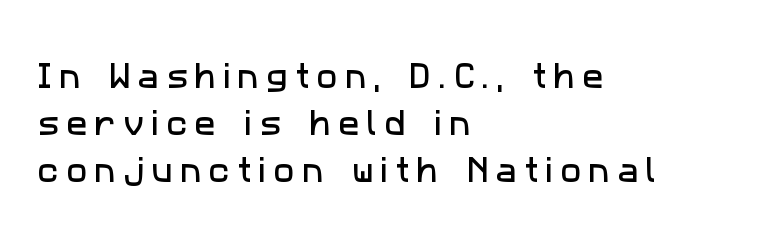
The image shows 28 px sans-serif type; set left-aligned, normal line spacing (1.68x), unusually wide letter spacing (+0.27 em), not underlined; low stroke contrast and a medium x-height.
